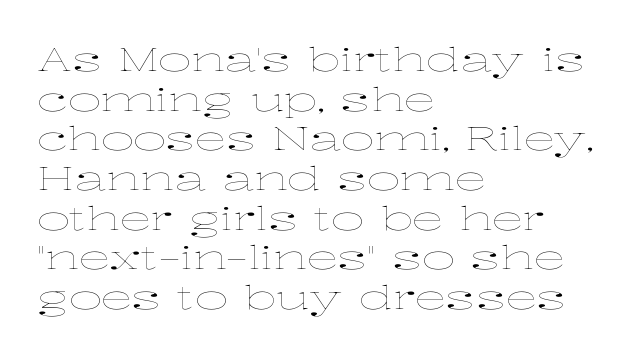
The image shows 32 px thin, wide type, upright; set left-aligned, line spacing 1.24x, normal letter spacing, not underlined; low stroke contrast and a medium x-height.
